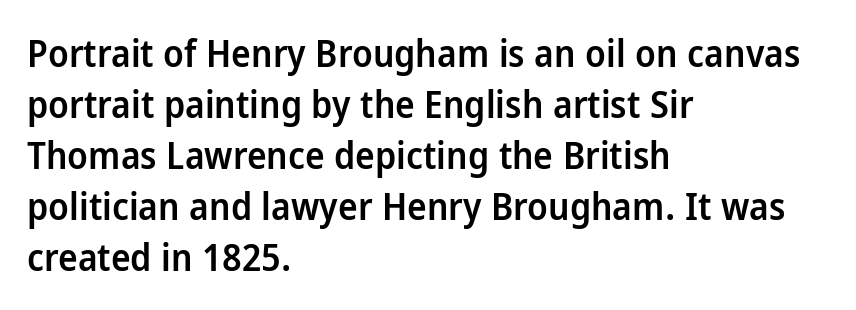
The image shows 37 px semibold sans-serif type, upright; set left-aligned, normal line spacing (1.38x), normal letter spacing, not underlined; low stroke contrast and a medium x-height.
